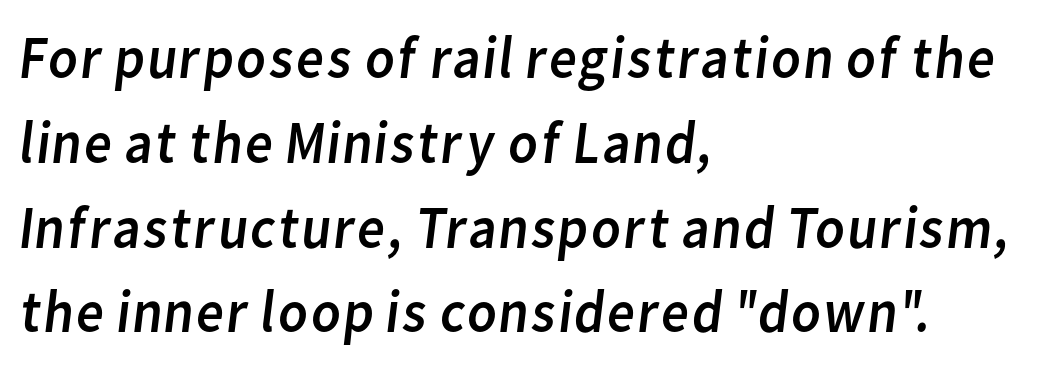
Line beginnings align vertically; line endings do not. You can tell from the bare stems that sans-serif type was used. The passage shown is typed in a proportional face where columns would drift. Short note: letters normally spaced. The strokes are not fattened; the text isn't bold. Has an underline been added? It has not.
